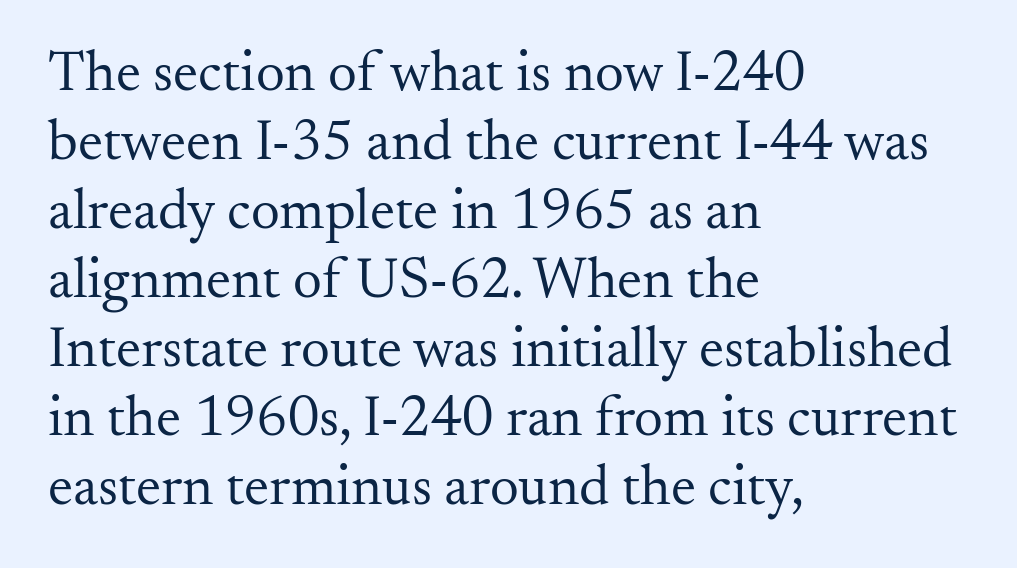
{"serif": "yes", "italic": "no", "bold": "no", "weight": "regular", "width": "normal", "stroke_contrast": "medium", "x_height": "small", "monospaced": "no", "underline": "no", "align": "left", "line_spacing_ratio": 1.21, "letter_spacing": "normal", "letter_spacing_em": 0.0, "glyph_px": 57}
